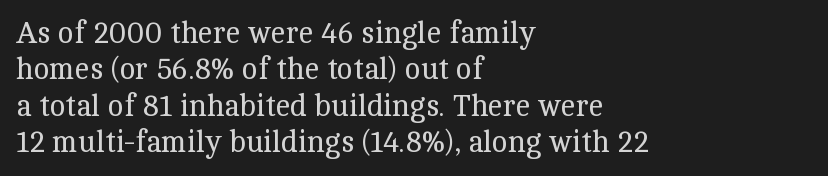
Q: Is the text bold? A: No.
Q: Is the text italic (slanted)? A: No, it is upright.
Q: Is the typeface a serif or a sans-serif typeface? A: Serif.
Q: Is the text underlined? A: No.
Q: How is the paragraph aligned? A: Left-aligned.
Q: Is the spacing between letters normal or unusually wide? A: Normal.
Q: Width (condensed, normal, or wide)? A: Normal.
Q: x-height? A: Medium.
Q: Monospaced? A: No.
